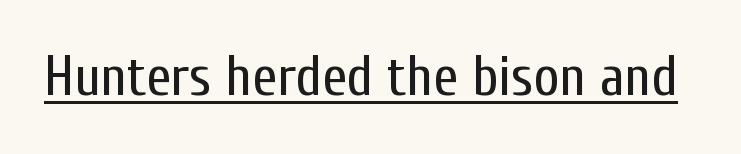
{"serif": "no", "italic": "no", "bold": "no", "weight": "regular", "width": "condensed", "stroke_contrast": "low", "x_height": "medium", "monospaced": "no", "underline": "yes", "letter_spacing": "normal", "letter_spacing_em": 0.0, "glyph_px": 56}
